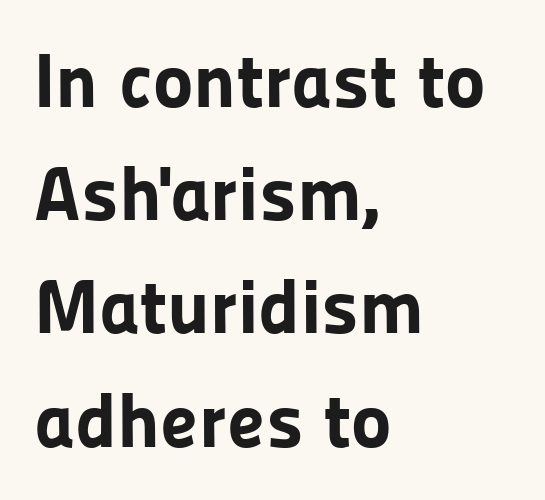
The image shows 77 px bold sans-serif type, upright; set left-aligned, normal line spacing (1.47x), normal letter spacing, not underlined; low stroke contrast and a medium x-height.
